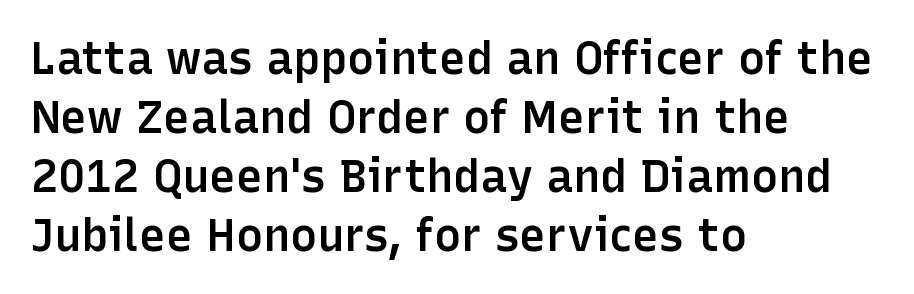
These lines sit exactly where default settings would place them. These lines were composed using upright roman letters. Think of a printed novel: that variable character pitch is what you see here. Type without underlining. The strokes are fattened partway — semibold, not bold.
